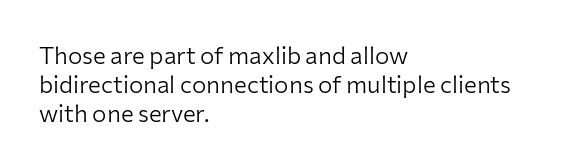
Q: Is the text bold? A: No.
Q: Is the text italic (slanted)? A: No, it is upright.
Q: Is the text underlined? A: No.
Q: How is the paragraph aligned? A: Left-aligned.
Q: Is the spacing between letters normal or unusually wide? A: Normal.
